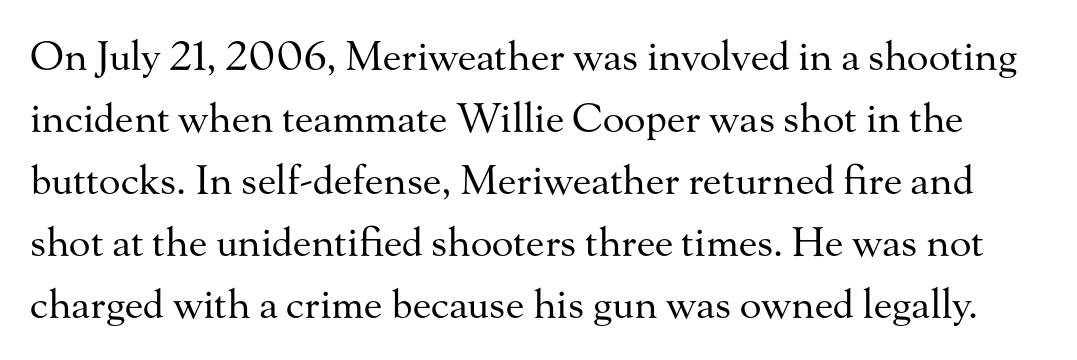
Q: Is the text bold? A: No.
Q: Is the text italic (slanted)? A: No, it is upright.
Q: Is the typeface a serif or a sans-serif typeface? A: Serif.
Q: Is the text underlined? A: No.
Q: Is the spacing between letters normal or unusually wide? A: Normal.
Q: Is the spacing between lines tight, normal or loose? A: Normal.
Q: Width (condensed, normal, or wide)? A: Normal.
Q: Stroke contrast? A: Medium.
Q: x-height? A: Small.
Q: Monospaced? A: No.
